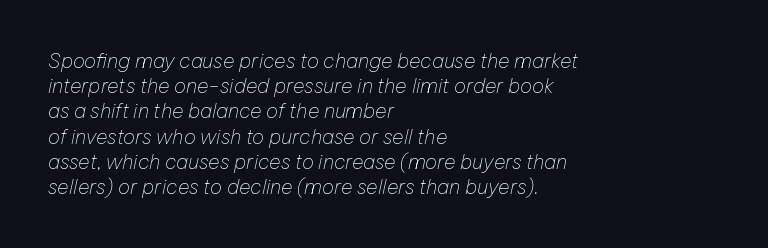
You can tell it's italic because the verticals aren't actually vertical. Tracking here is standard; glyphs follow each other at the usual distance. Bare-footed words on every line. Visually the block forms a straight wall on the left and a jagged coastline on the right.
